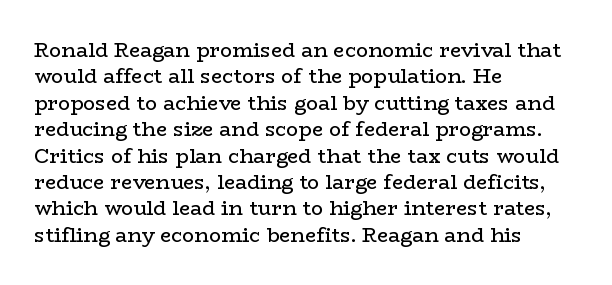
Q: Is the text bold? A: No.
Q: Is the text italic (slanted)? A: No, it is upright.
Q: Is the text underlined? A: No.
Q: How is the paragraph aligned? A: Left-aligned.
Q: Is the spacing between letters normal or unusually wide? A: Normal.
Q: Is the spacing between lines tight, normal or loose? A: Normal.
